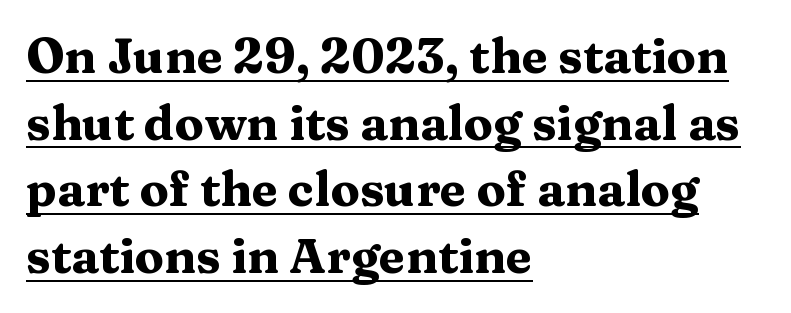
{"serif": "yes", "italic": "no", "bold": "yes", "weight": "heavy", "width": "wide", "stroke_contrast": "medium", "x_height": "medium", "monospaced": "no", "underline": "yes", "align": "left", "line_spacing": "normal", "line_spacing_ratio": 1.39, "letter_spacing": "normal", "letter_spacing_em": 0.0, "glyph_px": 48}
